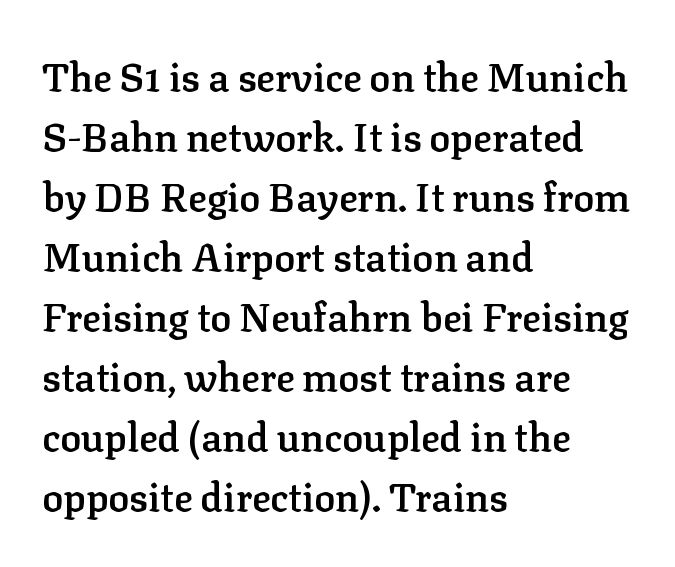
A typesetter would call this proportional, since set widths differ per character. Moderately thickened strokes mark this as semibold type. Tracking value appears to be zero — textbook default spacing. A normal amount of white space separates one row of letters from the next. The ragged edge is on the right, which tells us the setting is flush left.
